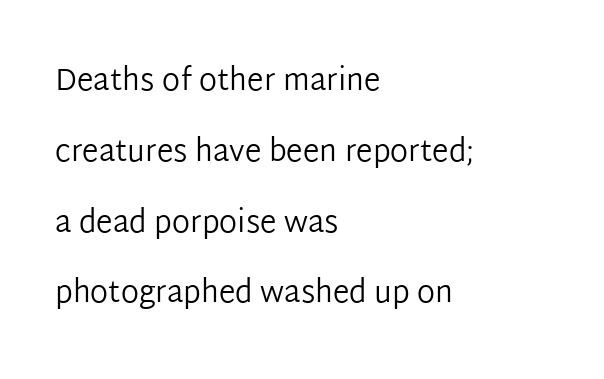
The image shows 30 px regular-weight sans-serif type, upright; set left-aligned, loose line spacing (2.36x), normal letter spacing, not underlined; low stroke contrast and a medium x-height.
